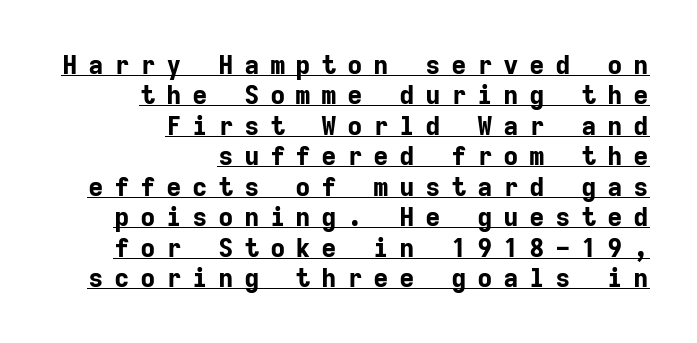
{"italic": "no", "bold": "yes", "underline": "yes", "align": "right", "line_spacing_ratio": 1.17, "letter_spacing": "wide", "letter_spacing_em": 0.4, "glyph_px": 26}
